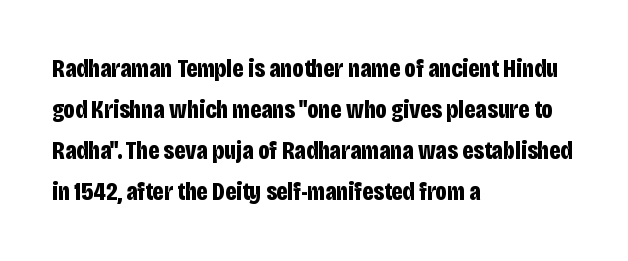
Standard letterfit; no display-style spreading of the glyphs. Compared with typical paragraphs, the rows here are spaced about the same. A bare baseline throughout the passage. Every stem runs plumb, perpendicular to the baseline. The typesetter chose a ragged-right arrangement here. The font is running at its bold setting.
